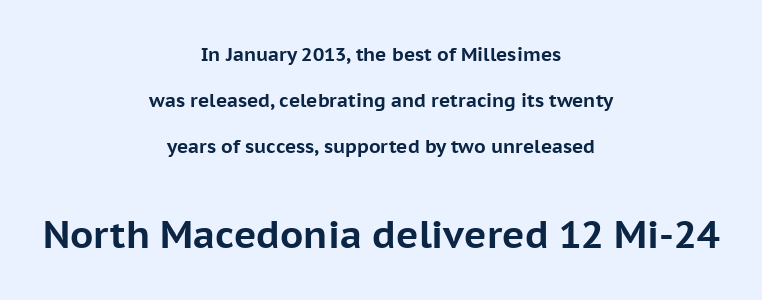
The image shows 38 px bold sans-serif type, upright; set centered, loose line spacing (2.41x), normal letter spacing, not underlined; the second (bottom) block is 2.0x larger; low stroke contrast and a medium x-height.
